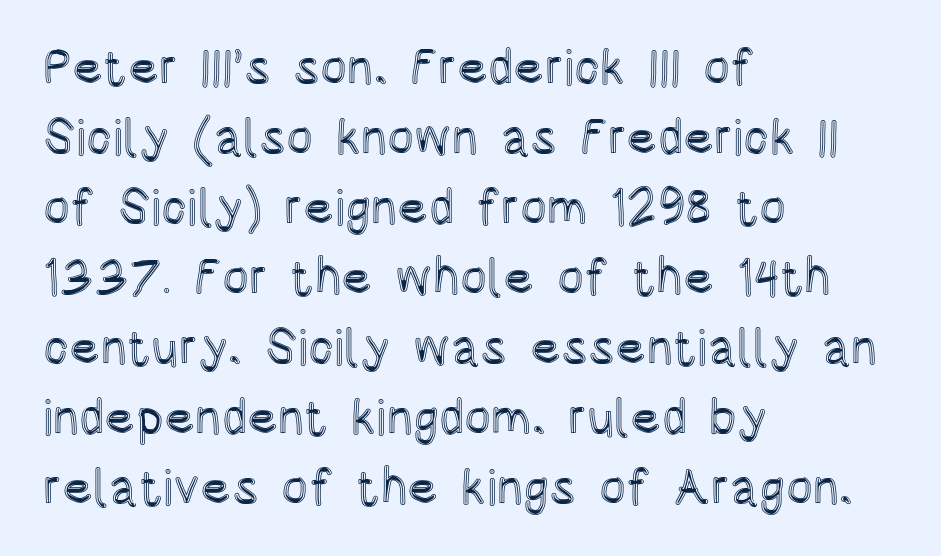
{"italic": "no", "width": "condensed", "x_height": "large", "monospaced": "no", "underline": "no", "align": "left", "line_spacing": "normal", "line_spacing_ratio": 1.4, "letter_spacing": "normal", "letter_spacing_em": 0.0, "glyph_px": 50}
